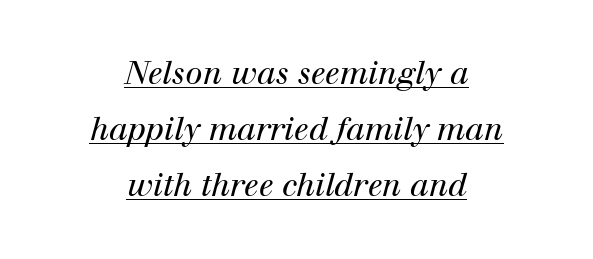
Which margin do the lines hug? Neither — every line sits in the middle. Proportional: the letters do not fall into vertical columns. Standard letterfit; no display-style spreading of the glyphs. Honestly, the underline is the first thing you notice here. Heft: none added — not bold. In terms of letterform style, serifs are clearly present.
